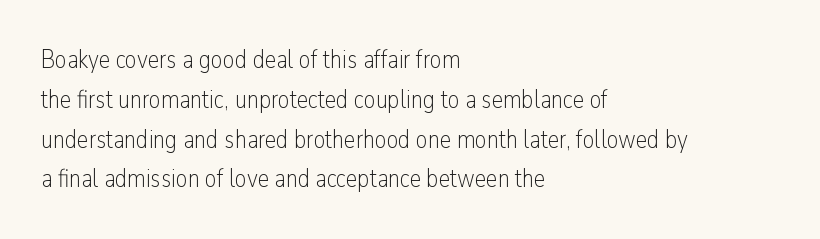
Nobody touched the tracking dial on this one. Line starts are locked; line ends wander. The block of text has a typical density, with ordinary space between rows. The glyphs are unaccompanied by any horizontal stroke below them. Notice how the stems are strictly vertical — no italics here. These glyphs show unthickened strokes, regular width or finer.
